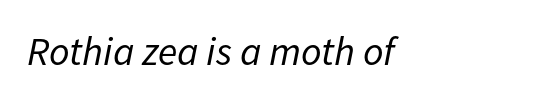
An italicized treatment has been applied to the whole sample. Unbolded letterforms with no extra heft. Varying glyph widths throughout — classic text-font behaviour. Words appear dense and cohesive because spacing is normal. Glance below the letters and you will spot only blank space.
